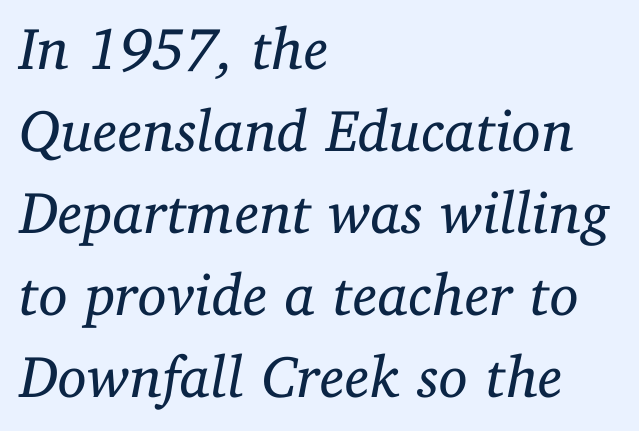
{"serif": "yes", "italic": "yes", "lean": "right", "slant_degrees": 11, "bold": "no", "weight": "regular", "width": "normal", "stroke_contrast": "low", "x_height": "medium", "monospaced": "no", "underline": "no", "align": "left", "line_spacing": "normal", "line_spacing_ratio": 1.39, "letter_spacing": "normal", "letter_spacing_em": 0.0, "glyph_px": 59}
